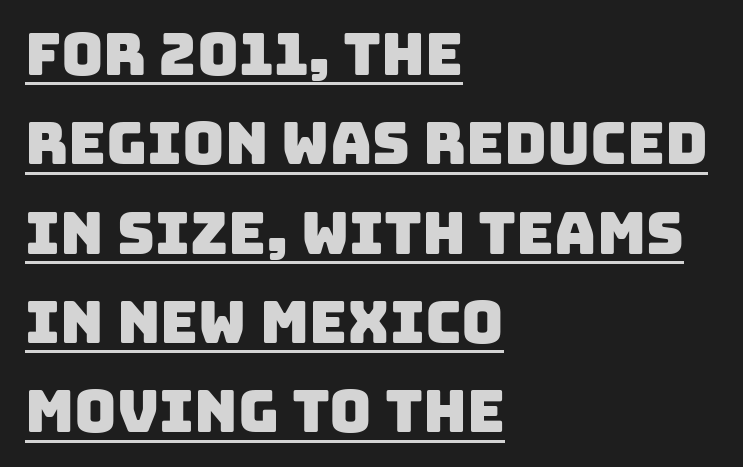
The image shows 58 px sans-serif type; set left-aligned, normal line spacing (1.54x), normal letter spacing, underlined; low stroke contrast and a large x-height.
